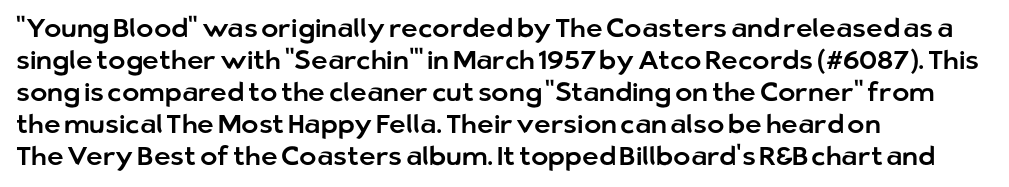
Q: Is the text italic (slanted)? A: No, it is upright.
Q: Is the text underlined? A: No.
Q: How is the paragraph aligned? A: Left-aligned.
Q: Is the spacing between letters normal or unusually wide? A: Normal.
